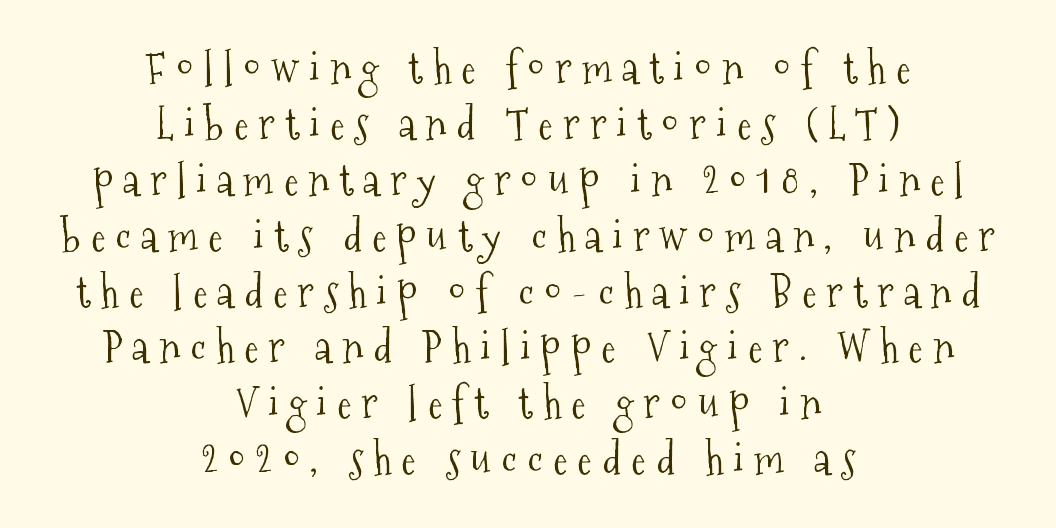
Q: Is the text bold? A: No.
Q: Is the text italic (slanted)? A: No, it is upright.
Q: Is the typeface a serif or a sans-serif typeface? A: Serif.
Q: Is the text underlined? A: No.
Q: How is the paragraph aligned? A: Centered.
Q: Is the spacing between letters normal or unusually wide? A: Unusually wide.
Q: Is the spacing between lines tight, normal or loose? A: Normal.
Q: Width (condensed, normal, or wide)? A: Condensed.
Q: Stroke contrast? A: Medium.
Q: x-height? A: Medium.
Q: Monospaced? A: No.
